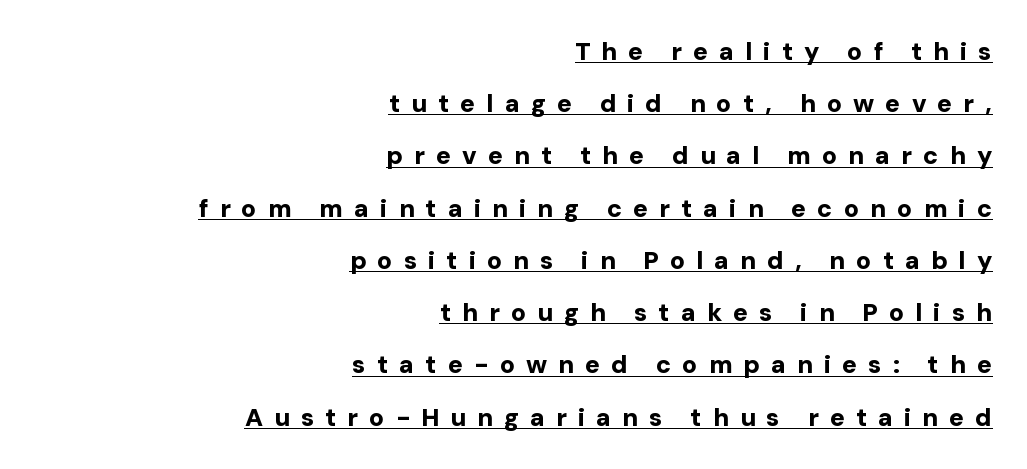
{"italic": "no", "bold": "yes", "underline": "yes", "align": "right", "line_spacing": "loose", "line_spacing_ratio": 2.09, "letter_spacing": "wide", "letter_spacing_em": 0.44, "glyph_px": 25}
